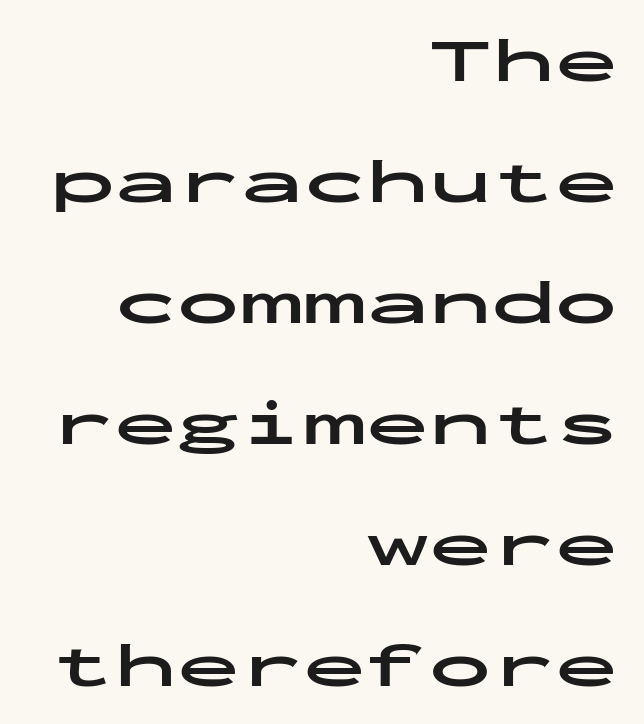
The image shows 63 px bold, wide sans-serif type, upright, monospaced; set right-aligned, loose line spacing (1.92x), normal letter spacing, not underlined; low stroke contrast and a medium x-height.
